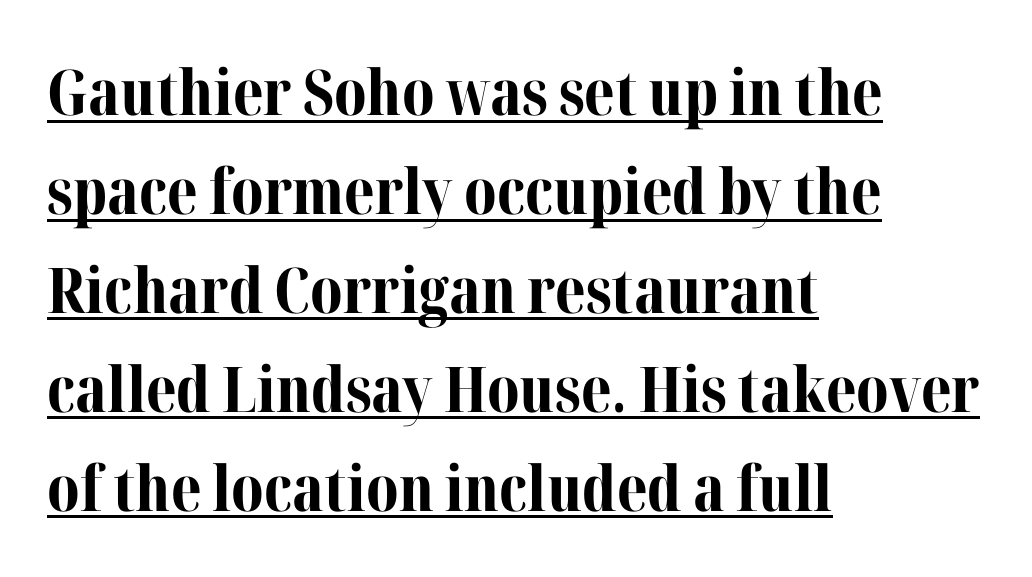
Style check: upright. The compositor pushed each line to the left boundary. The passage shown is typed in a proportional face where columns would drift. What kind of face is this? One with serifs. Descenders here cross a horizontal rule under the line.
